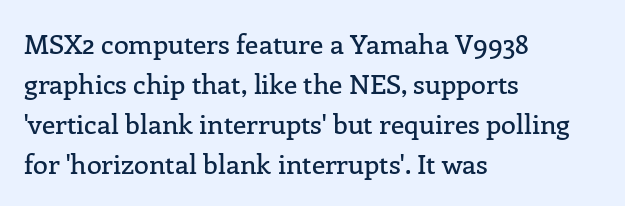
Regular leading. The zone under the glyphs is completely vacant. Italic? Not at all — the glyphs are vertical. A typesetter would call this zero additional tracking. Leftover space on each line is placed entirely after the last word.
